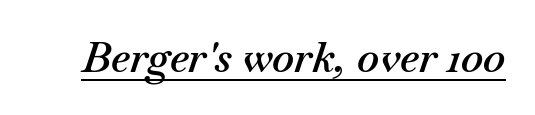
The image shows 42 px semibold type, italic (leaning right); set normal letter spacing, underlined; medium stroke contrast and a small x-height.
